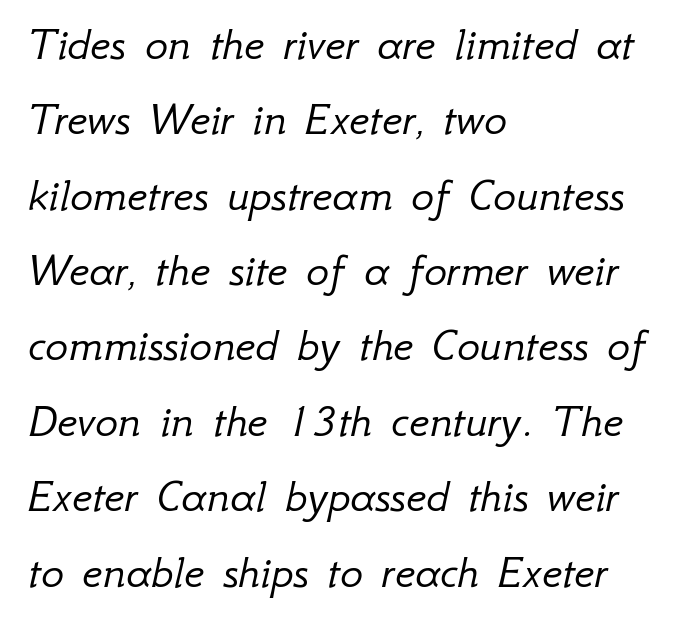
The image shows 48 px light type, italic (leaning right); set left-aligned, normal line spacing (1.57x), normal letter spacing, not underlined; low stroke contrast and a small x-height.
